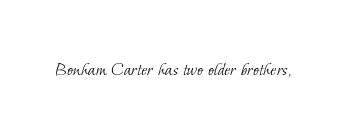
The image shows 20 px text type; set normal letter spacing, not underlined.
